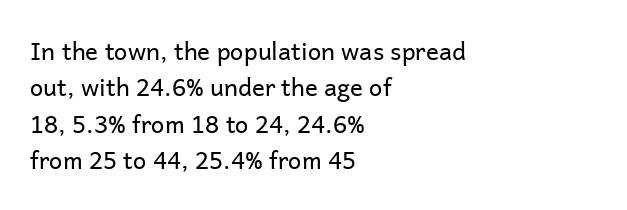
The foot of each line stays bare and open. These lines stack with their left ends in a neat column. Italic: no, the glyphs are upright roman. These lines sit exactly where default settings would place them.
